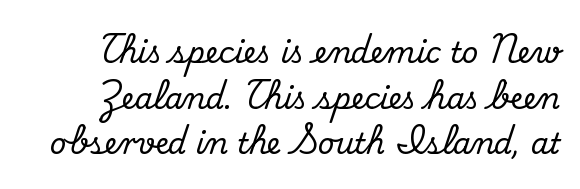
Do the characters align in a grid? No, the font is proportional. Characters follow at the spacing the type designer built in. Typographically, this falls in the serif category. Check the space under the baseline: it is left empty. Normally led — the rows are evenly, conventionally spaced.
